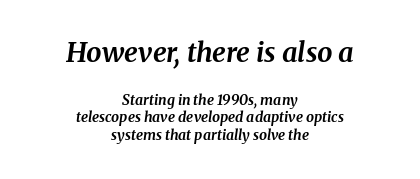
{"italic": "yes", "lean": "right", "slant_degrees": 8, "bold": "yes", "underline": "no", "align": "center", "line_spacing": "normal", "line_spacing_ratio": 1.26, "letter_spacing": "normal", "letter_spacing_em": 0.0, "larger_block": "first", "size_ratio": 1.93, "glyph_px": 27}
